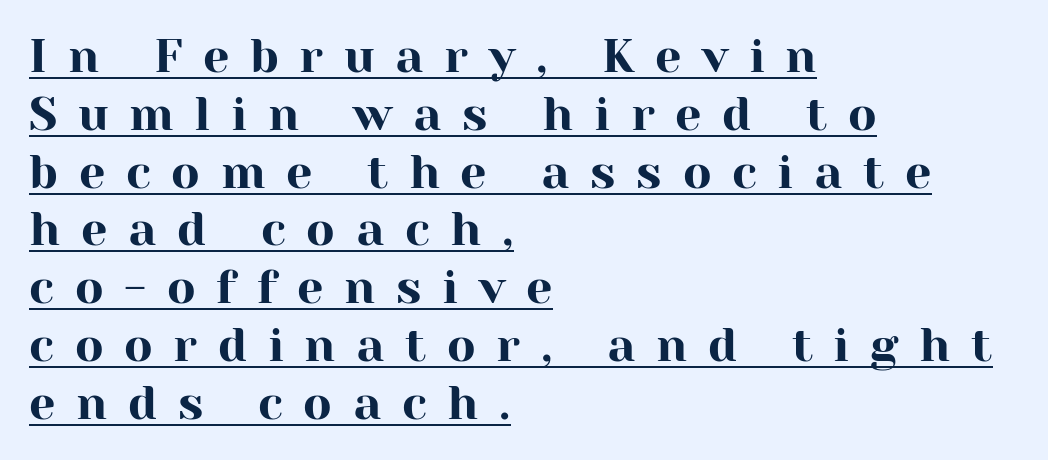
Q: Is the text italic (slanted)? A: No, it is upright.
Q: Is the typeface a serif or a sans-serif typeface? A: Serif.
Q: Is the text underlined? A: Yes.
Q: How is the paragraph aligned? A: Left-aligned.
Q: Is the spacing between letters normal or unusually wide? A: Unusually wide.
Q: Width (condensed, normal, or wide)? A: Normal.
Q: Stroke contrast? A: High.
Q: x-height? A: Medium.
Q: Monospaced? A: No.
